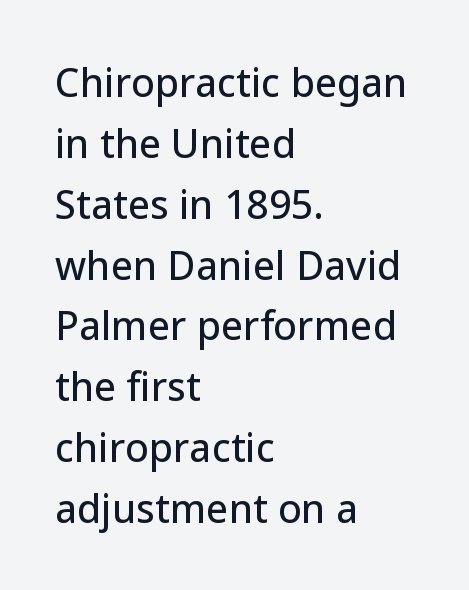
The image shows 39 px sans-serif type, upright; set left-aligned, normal line spacing (1.56x), normal letter spacing, not underlined; low stroke contrast and a medium x-height.
